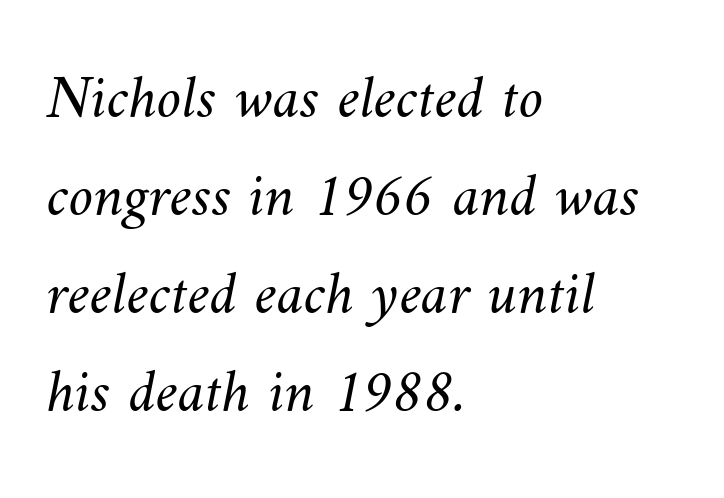
Q: Is the text bold? A: No.
Q: Is the text underlined? A: No.
Q: How is the paragraph aligned? A: Left-aligned.
Q: Is the spacing between letters normal or unusually wide? A: Normal.
Q: Is the spacing between lines tight, normal or loose? A: Normal.
Q: Width (condensed, normal, or wide)? A: Normal.
Q: Stroke contrast? A: Medium.
Q: x-height? A: Small.
Q: Monospaced? A: No.
